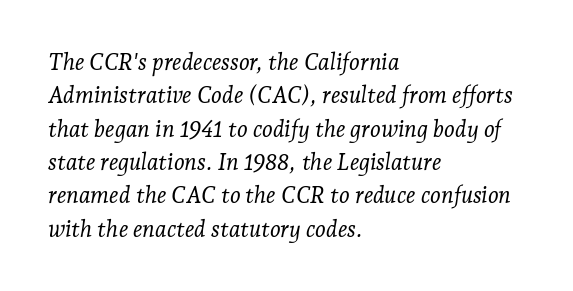
Teacher's note: observe the even left margin — that is flush-left alignment. Students, note that the glyphs here touch the page at normal intervals. An italicized treatment has been applied to the whole sample. Glance below the letters and you will spot only blank space. Normally led — the rows are evenly, conventionally spaced.
